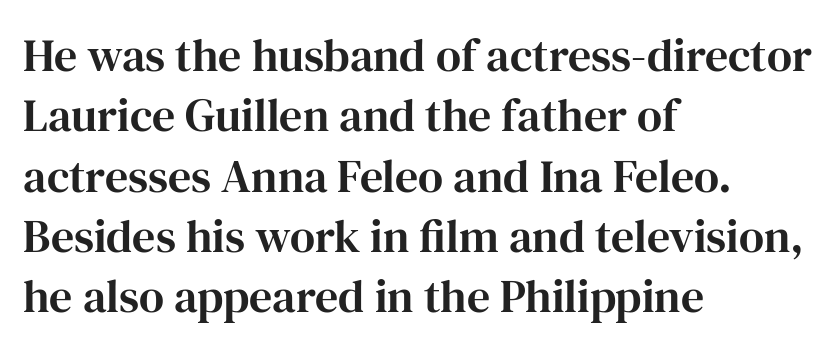
{"serif": "yes", "italic": "no", "width": "normal", "stroke_contrast": "high", "x_height": "medium", "monospaced": "no", "underline": "no", "align": "left", "line_spacing": "normal", "line_spacing_ratio": 1.31, "letter_spacing": "normal", "letter_spacing_em": 0.0, "glyph_px": 46}
